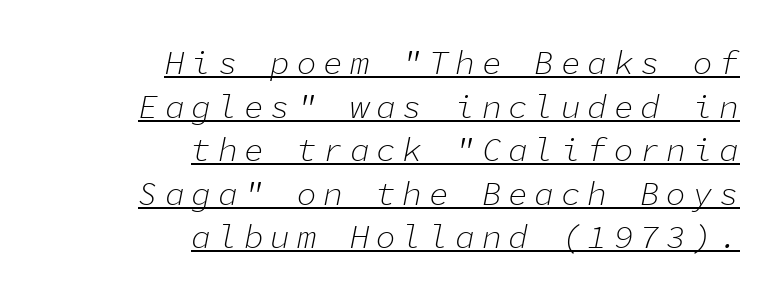
Reading down the block, your eye finds every line finishing at a fixed right position. Honestly, the row spacing looks completely unremarkable. Stroke mass is kept to a normal reading level or below. The string is rendered with underlining switched on. Monospaced: the letters line up in strict vertical columns.
